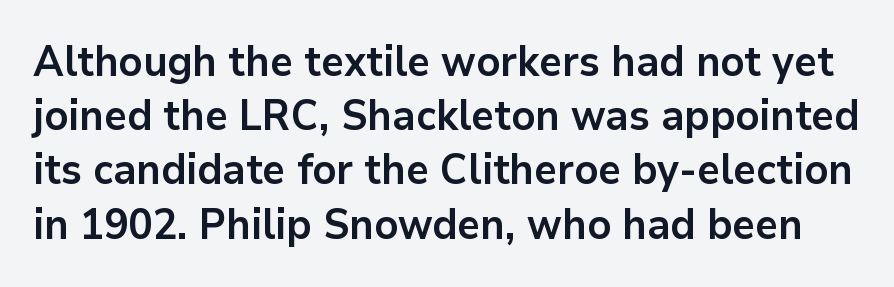
The image shows 42 px bold sans-serif type, upright; set normal line spacing (1.29x), normal letter spacing, not underlined; low stroke contrast and a medium x-height.
